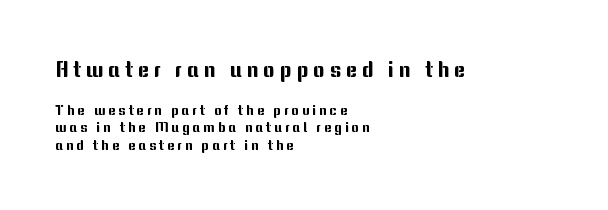
Type size steps down from the first block to the second. Do the letters lean? They stand straight. The setting favours the left margin, as ordinary paragraphs usually do. The string is rendered with underlining switched off. Is there much room between lines? A standard amount, neither cramped nor airy. This rendering widens character spacing well past its baseline value.
